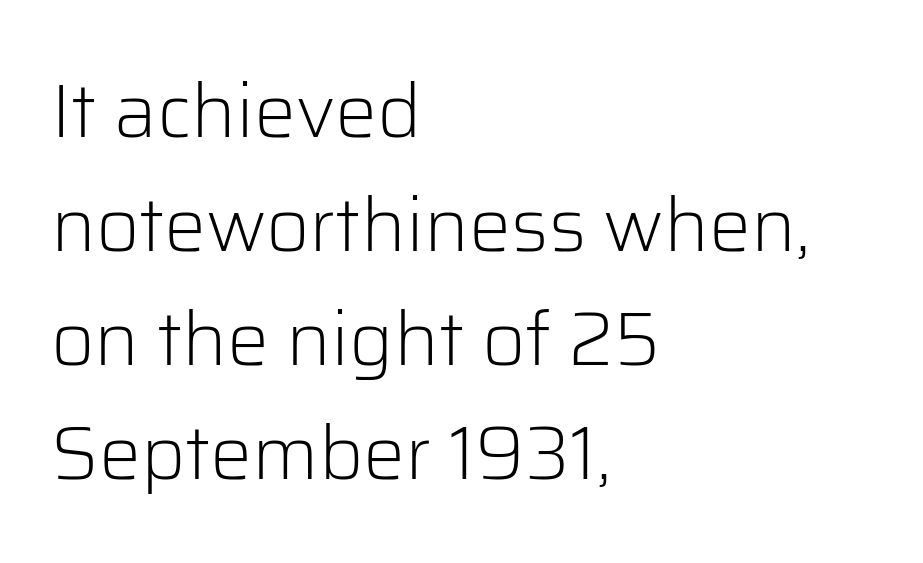
{"serif": "no", "italic": "no", "bold": "no", "weight": "light", "width": "normal", "stroke_contrast": "low", "x_height": "medium", "monospaced": "no", "underline": "no", "align": "left", "line_spacing": "normal", "line_spacing_ratio": 1.52, "letter_spacing": "normal", "letter_spacing_em": 0.0, "glyph_px": 75}
